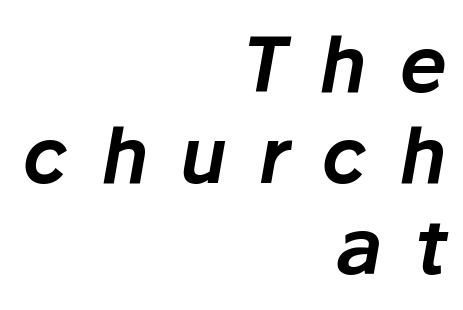
Q: Is the text italic (slanted)? A: Yes, it leans right by about 10 degrees.
Q: Is the text underlined? A: No.
Q: How is the paragraph aligned? A: Right-aligned.
Q: Is the spacing between letters normal or unusually wide? A: Unusually wide.
Q: Width (condensed, normal, or wide)? A: Normal.
Q: Stroke contrast? A: Low.
Q: x-height? A: Medium.
Q: Monospaced? A: No.
